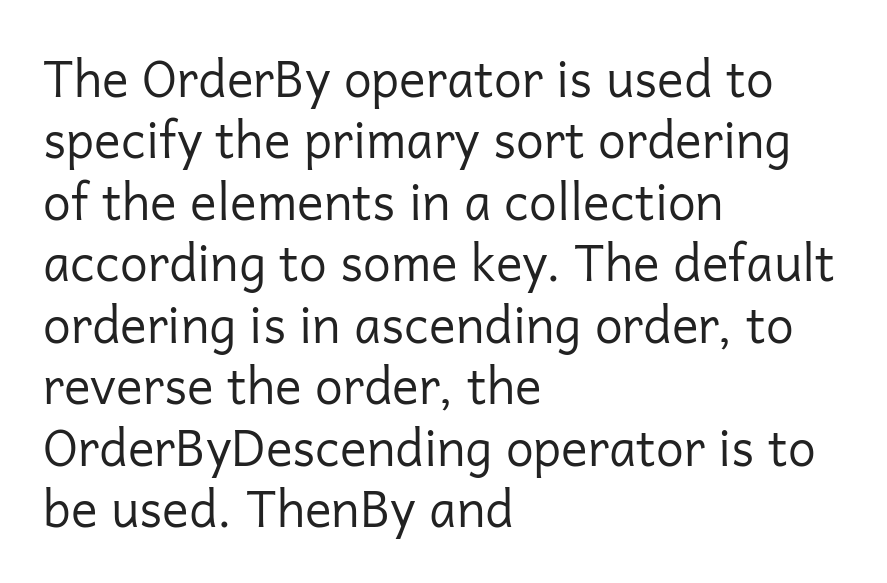
Q: Is the text bold? A: No.
Q: Is the text italic (slanted)? A: No, it is upright.
Q: Is the typeface a serif or a sans-serif typeface? A: Sans-serif.
Q: Is the text underlined? A: No.
Q: How is the paragraph aligned? A: Left-aligned.
Q: Is the spacing between letters normal or unusually wide? A: Normal.
Q: Width (condensed, normal, or wide)? A: Normal.
Q: Stroke contrast? A: Low.
Q: x-height? A: Medium.
Q: Monospaced? A: No.
